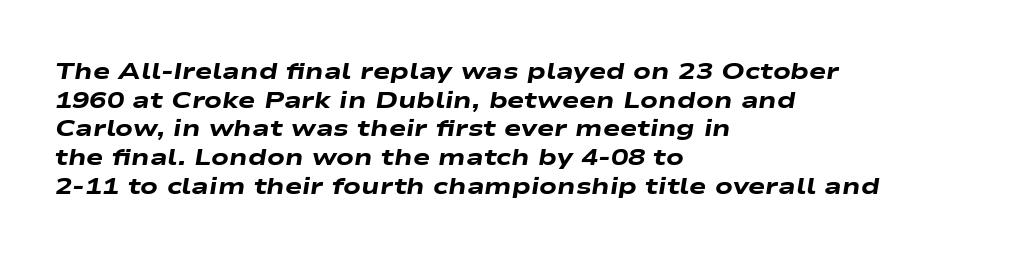
{"italic": "yes", "lean": "right", "slant_degrees": 9, "bold": "yes", "underline": "no", "align": "left", "line_spacing": "normal", "line_spacing_ratio": 1.25, "letter_spacing": "normal", "letter_spacing_em": 0.0, "glyph_px": 23}
